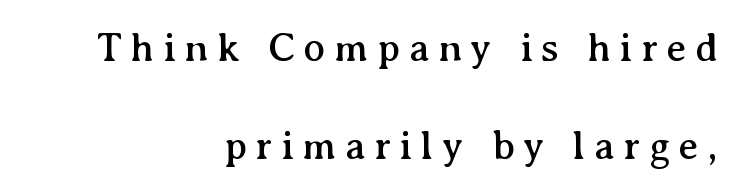
Q: Is the text italic (slanted)? A: No, it is upright.
Q: Is the typeface a serif or a sans-serif typeface? A: Serif.
Q: Is the text underlined? A: No.
Q: How is the paragraph aligned? A: Right-aligned.
Q: Is the spacing between letters normal or unusually wide? A: Unusually wide.
Q: Is the spacing between lines tight, normal or loose? A: Loose.
Q: Width (condensed, normal, or wide)? A: Normal.
Q: Stroke contrast? A: Medium.
Q: x-height? A: Medium.
Q: Monospaced? A: No.
